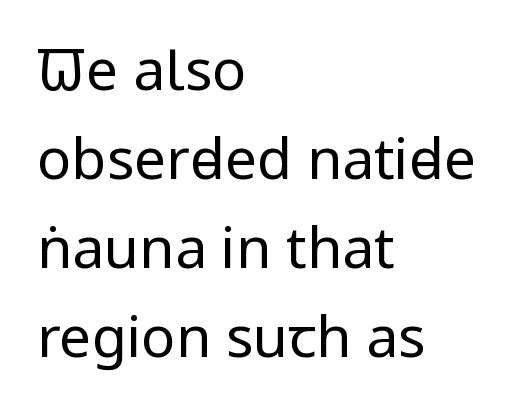
Q: Is the text bold? A: No.
Q: Is the text italic (slanted)? A: No, it is upright.
Q: Is the typeface a serif or a sans-serif typeface? A: Sans-serif.
Q: Is the text underlined? A: No.
Q: How is the paragraph aligned? A: Left-aligned.
Q: Is the spacing between letters normal or unusually wide? A: Normal.
Q: Is the spacing between lines tight, normal or loose? A: Normal.
Q: Width (condensed, normal, or wide)? A: Condensed.
Q: Stroke contrast? A: Low.
Q: x-height? A: Large.
Q: Monospaced? A: No.
